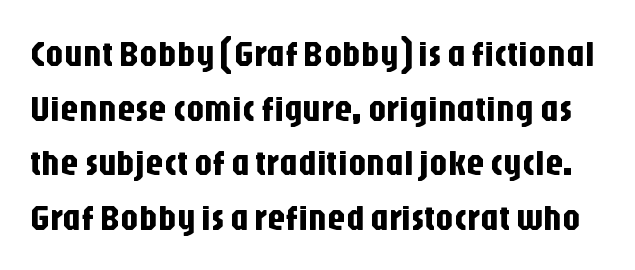
{"serif": "no", "italic": "no", "width": "condensed", "stroke_contrast": "low", "x_height": "large", "monospaced": "no", "underline": "no", "line_spacing": "normal", "line_spacing_ratio": 1.52, "letter_spacing": "normal", "letter_spacing_em": 0.0, "glyph_px": 36}
